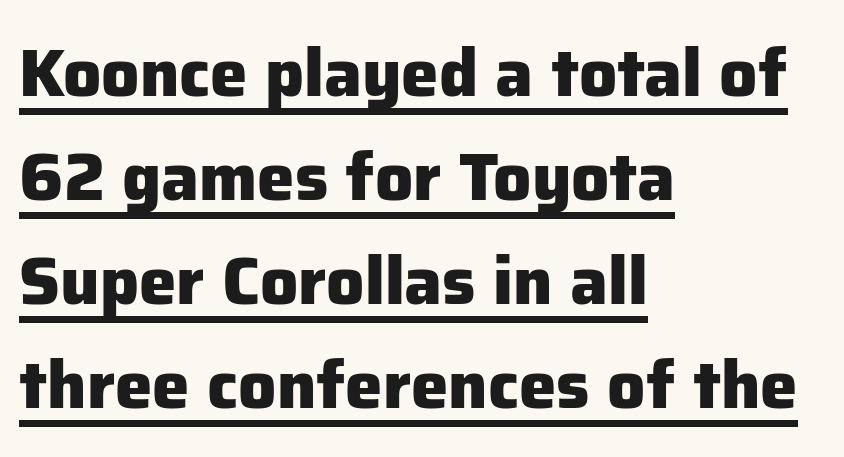
The image shows 67 px heavy sans-serif type, upright; set left-aligned, normal line spacing (1.55x), normal letter spacing, underlined; low stroke contrast and a medium x-height.
